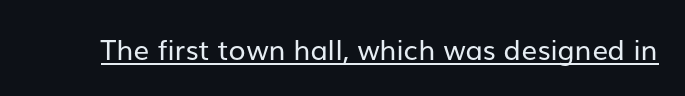
Q: Is the text bold? A: No.
Q: Is the text italic (slanted)? A: No, it is upright.
Q: Is the typeface a serif or a sans-serif typeface? A: Sans-serif.
Q: Is the text underlined? A: Yes.
Q: Is the spacing between letters normal or unusually wide? A: Normal.
Q: Width (condensed, normal, or wide)? A: Normal.
Q: Stroke contrast? A: Low.
Q: x-height? A: Medium.
Q: Monospaced? A: No.
